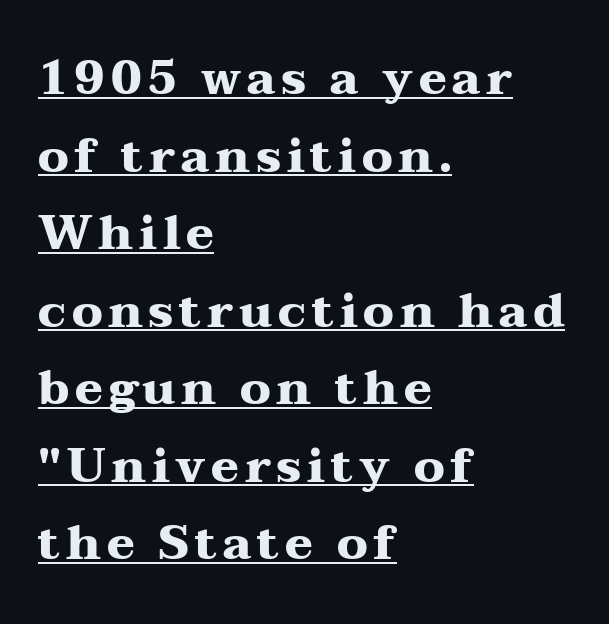
Note the varied advance widths — an 'i' is clearly narrower than an 'm'. The lettering holds an erect, upright posture throughout. Does a line run under the words? Yes, clearly. Does the leading feel generous? No, just average.
